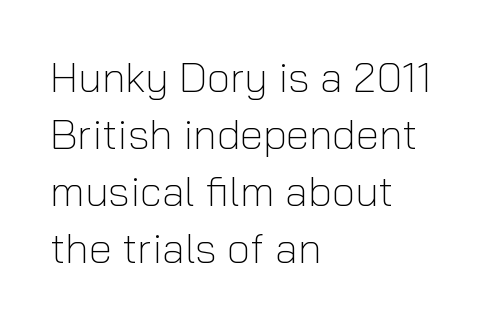
{"serif": "no", "italic": "no", "bold": "no", "weight": "light", "width": "normal", "stroke_contrast": "low", "x_height": "medium", "monospaced": "no", "underline": "no", "align": "left", "line_spacing": "normal", "line_spacing_ratio": 1.36, "letter_spacing": "normal", "letter_spacing_em": 0.0, "glyph_px": 42}
